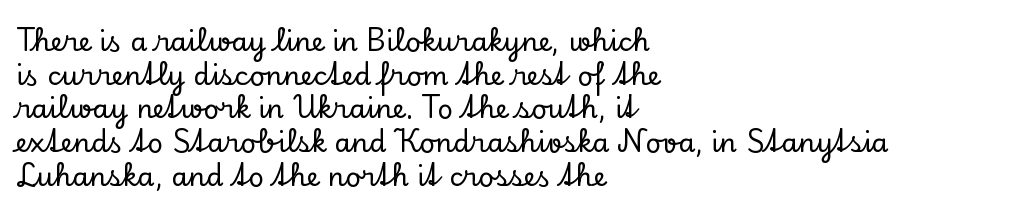
The image shows 27 px text type, upright; set left-aligned, normal line spacing (1.25x), normal letter spacing, not underlined.
